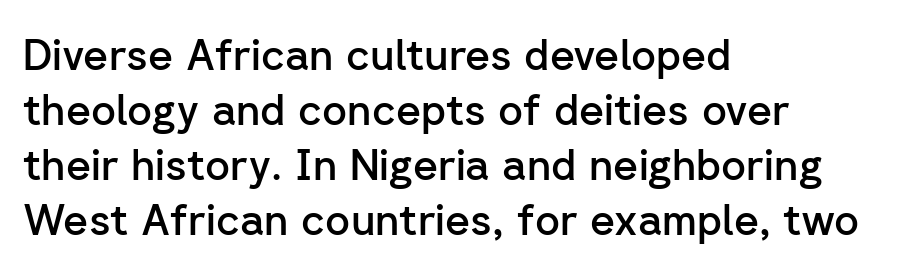
The image shows 43 px semibold sans-serif type, upright; set left-aligned, normal line spacing (1.28x), normal letter spacing, not underlined; low stroke contrast and a medium x-height.
